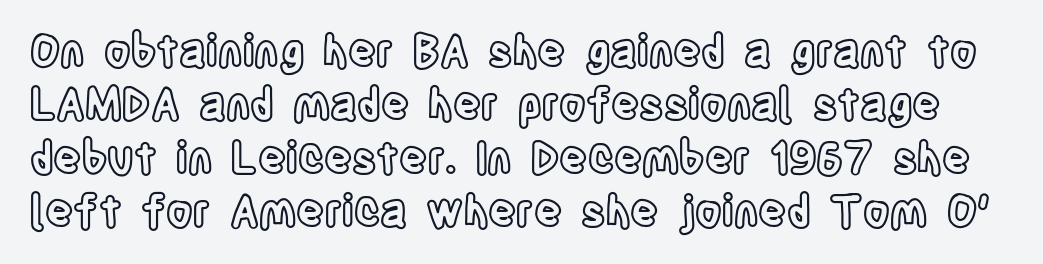
{"italic": "no", "width": "condensed", "x_height": "large", "monospaced": "no", "underline": "no", "line_spacing_ratio": 1.24, "letter_spacing": "normal", "letter_spacing_em": 0.0, "glyph_px": 43}
